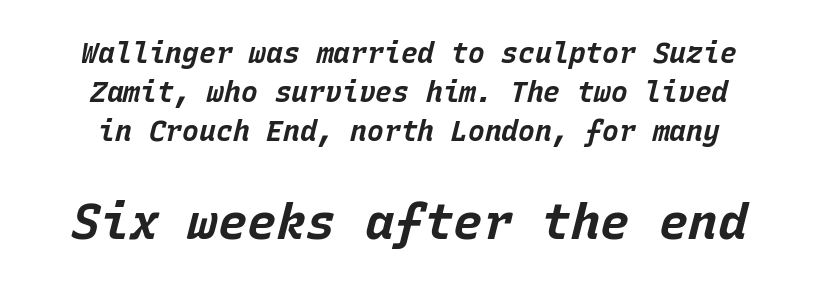
An italicized treatment has been applied to the whole sample. Honestly, there is no underline to notice here at all. As a designer I'd log this as weight 700, bold. These lines keep a tight, regular rhythm from letter to letter. Do the characters align in a grid? Yes, the font is monospaced. Compare the two chunks: the lower has the greater cap height.
